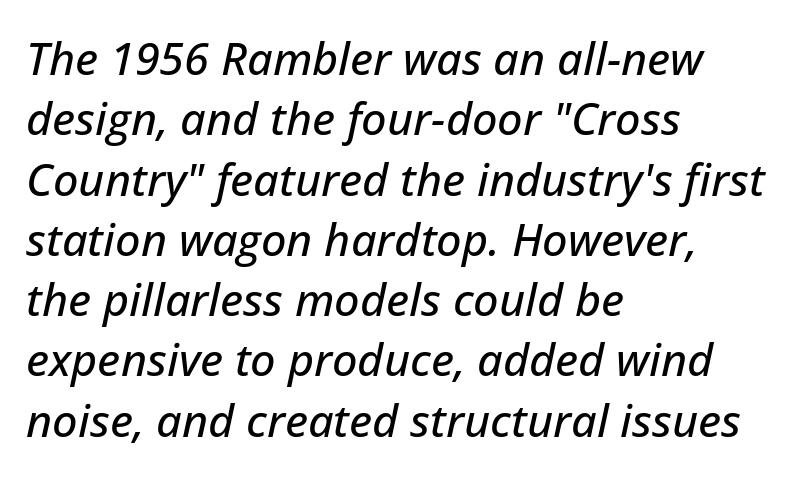
Q: Is the text italic (slanted)? A: Yes, it leans right by about 12 degrees.
Q: Is the text underlined? A: No.
Q: How is the paragraph aligned? A: Left-aligned.
Q: Is the spacing between letters normal or unusually wide? A: Normal.
Q: Is the spacing between lines tight, normal or loose? A: Normal.
Q: Width (condensed, normal, or wide)? A: Normal.
Q: Stroke contrast? A: Low.
Q: x-height? A: Medium.
Q: Monospaced? A: No.
